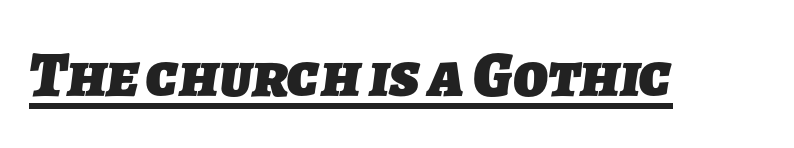
{"serif": "no", "bold": "yes", "weight": "heavy", "width": "normal", "stroke_contrast": "low", "x_height": "medium", "monospaced": "no", "underline": "yes", "letter_spacing": "normal", "letter_spacing_em": 0.0, "glyph_px": 65}
